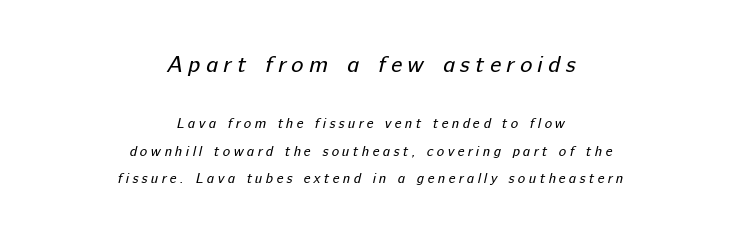
The letterforms stand isolated, each surrounded by extra space. Casual observation: everything's sitting right in the middle. Check the space under the baseline: it is left empty. No letter is thick-stroked: the sample isn't bold. The more generous point size was reserved for the upper chunk.
